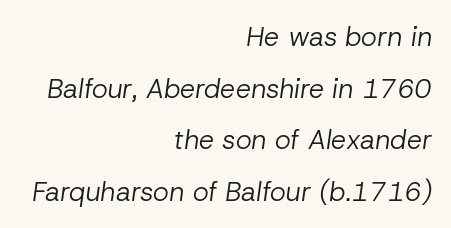
{"italic": "yes", "lean": "right", "slant_degrees": 8, "bold": "no", "underline": "no", "align": "right", "line_spacing": "loose", "line_spacing_ratio": 1.91, "letter_spacing": "normal", "letter_spacing_em": 0.0, "glyph_px": 27}
